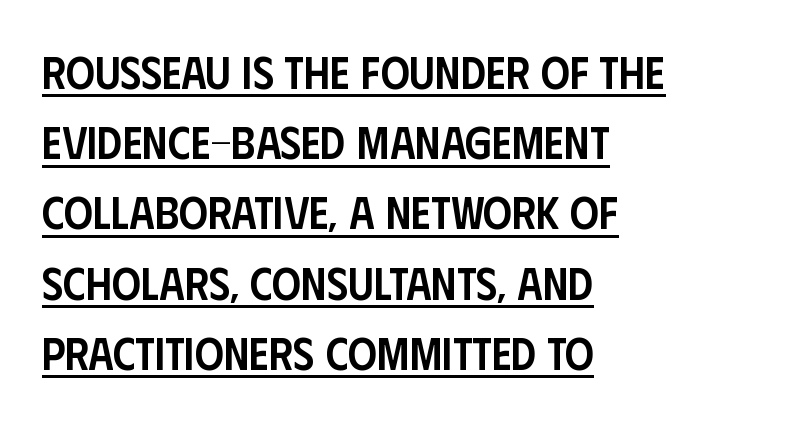
The image shows 45 px semibold, condensed sans-serif type, upright; set left-aligned, normal line spacing (1.56x), normal letter spacing, underlined; low stroke contrast and a large x-height.
